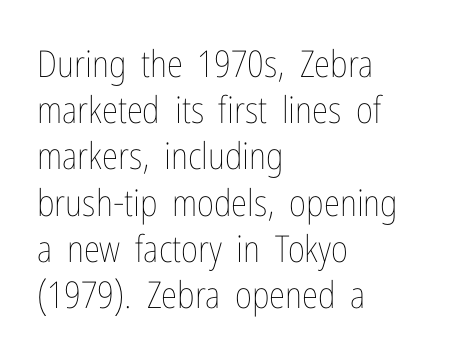
Q: Is the text bold? A: No.
Q: Is the text italic (slanted)? A: No, it is upright.
Q: Is the text underlined? A: No.
Q: How is the paragraph aligned? A: Left-aligned.
Q: Is the spacing between letters normal or unusually wide? A: Normal.
Q: Is the spacing between lines tight, normal or loose? A: Normal.
Q: Width (condensed, normal, or wide)? A: Condensed.
Q: Stroke contrast? A: Low.
Q: x-height? A: Medium.
Q: Monospaced? A: No.
